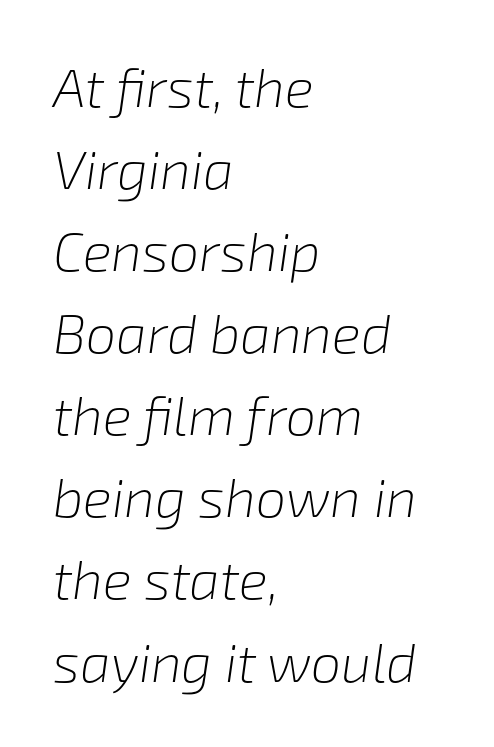
The image shows 54 px light type, italic (leaning right); set left-aligned, normal line spacing (1.52x), normal letter spacing, not underlined; low stroke contrast and a medium x-height.
